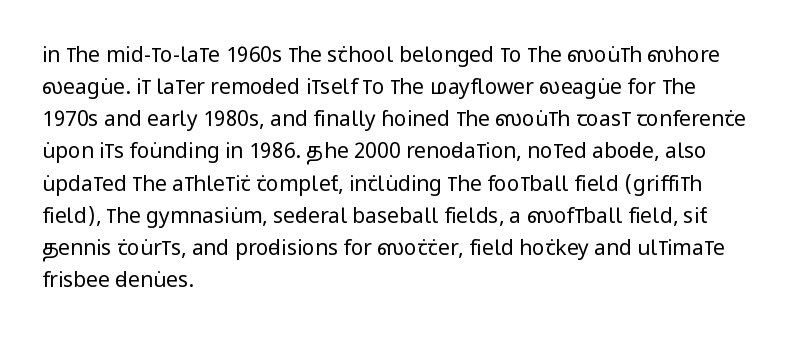
Q: Is the text bold? A: No.
Q: Is the text italic (slanted)? A: No, it is upright.
Q: Is the text underlined? A: No.
Q: How is the paragraph aligned? A: Left-aligned.
Q: Is the spacing between letters normal or unusually wide? A: Normal.
Q: Is the spacing between lines tight, normal or loose? A: Normal.
